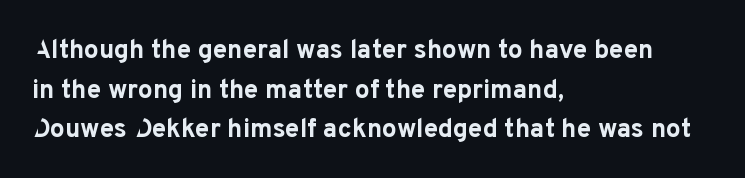
{"italic": "no", "bold": "yes", "underline": "no", "align": "left", "line_spacing": "normal", "line_spacing_ratio": 1.52, "letter_spacing": "normal", "letter_spacing_em": 0.0, "glyph_px": 26}
